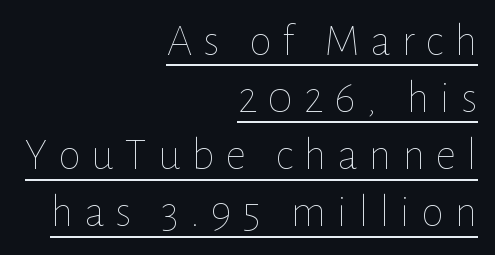
The image shows 46 px thin type, upright; set right-aligned, line spacing 1.24x, unusually wide letter spacing (+0.23 em), underlined; low stroke contrast and a medium x-height.
